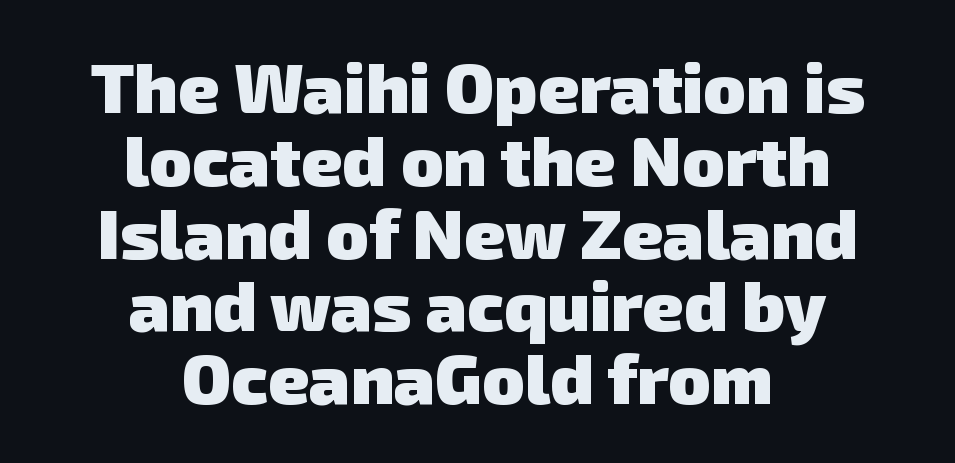
The image shows 70 px heavy sans-serif type; set centered, tight line spacing (1.04x), normal letter spacing, not underlined; low stroke contrast and a medium x-height.
